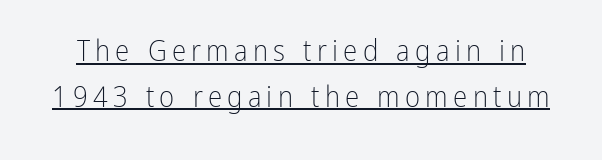
The image shows 29 px light, condensed sans-serif type, upright; set normal line spacing (1.57x), underlined; low stroke contrast and a medium x-height.
